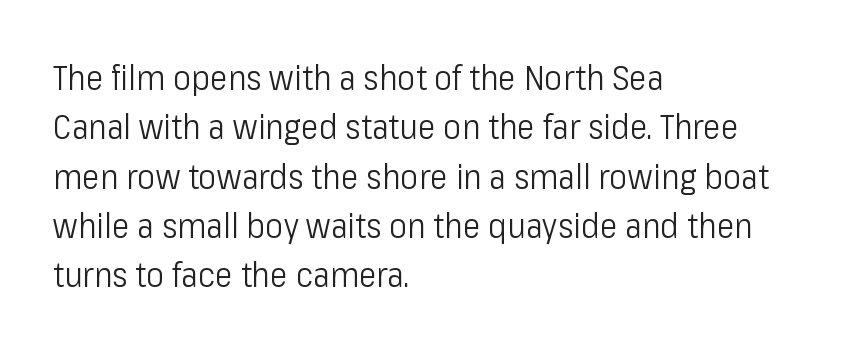
The image shows 34 px light, condensed sans-serif type, upright; set left-aligned, normal line spacing (1.45x), normal letter spacing, not underlined; low stroke contrast and a medium x-height.
